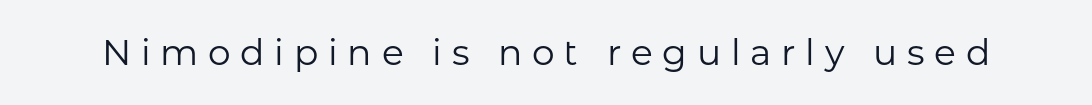
The image shows 36 px regular-weight sans-serif type, upright; set unusually wide letter spacing (+0.27 em), not underlined; low stroke contrast and a medium x-height.
